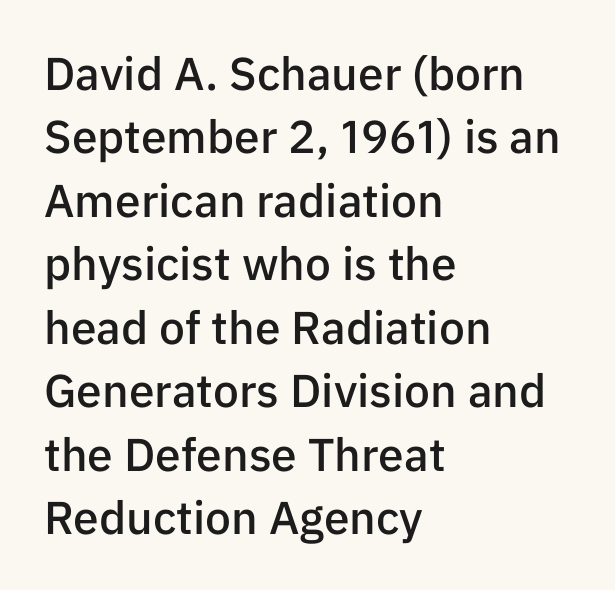
No extra tracking has been applied to these lines. Glance below the letters and you will spot only blank space. A typesetter would call this leading conventional body-copy spacing. Rendered with straight, roman letterforms. Visually the block forms a straight wall on the left and a jagged coastline on the right.
